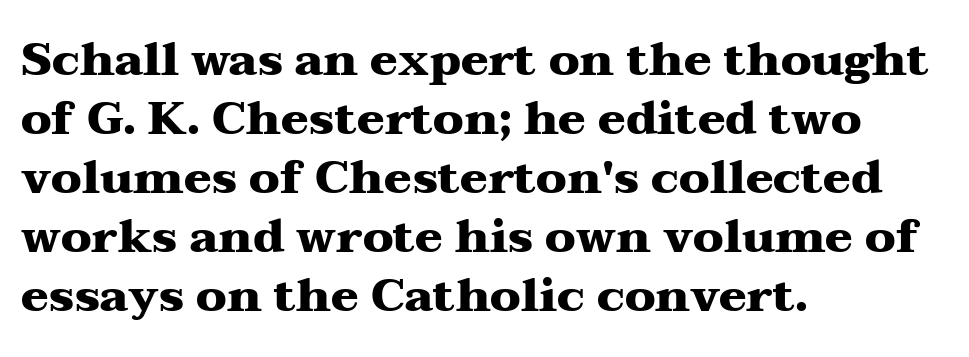
This sample uses a serif face. The letters stand straight up with perfectly vertical stems. Proportional: the letters do not fall into vertical columns. Bare-footed words on every line.
